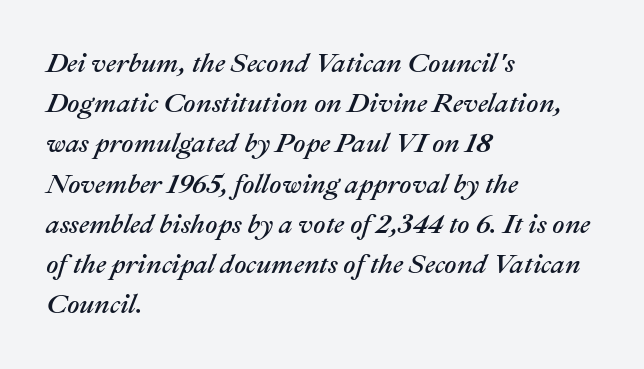
Descender tails drop into unmarked territory. If you drew a ruler down the left edge, every line would touch it. The leading is moderate, giving the passage an even texture. When letters slant like this, we call the style italic. Default kerning and tracking; the words read as compact shapes.
